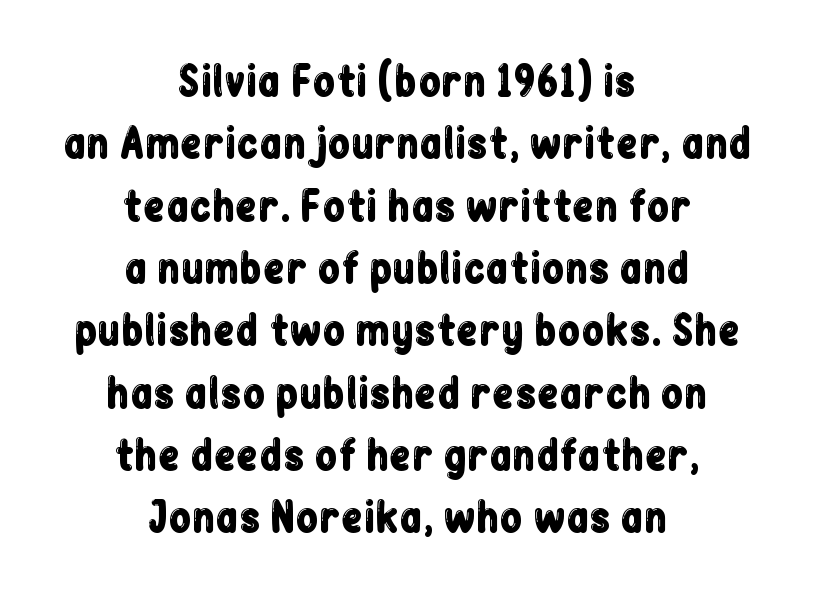
Q: Is the text italic (slanted)? A: No, it is upright.
Q: Is the typeface a serif or a sans-serif typeface? A: Sans-serif.
Q: Is the text underlined? A: No.
Q: How is the paragraph aligned? A: Centered.
Q: Is the spacing between letters normal or unusually wide? A: Normal.
Q: Is the spacing between lines tight, normal or loose? A: Normal.
Q: Width (condensed, normal, or wide)? A: Condensed.
Q: Stroke contrast? A: Low.
Q: x-height? A: Medium.
Q: Monospaced? A: No.
